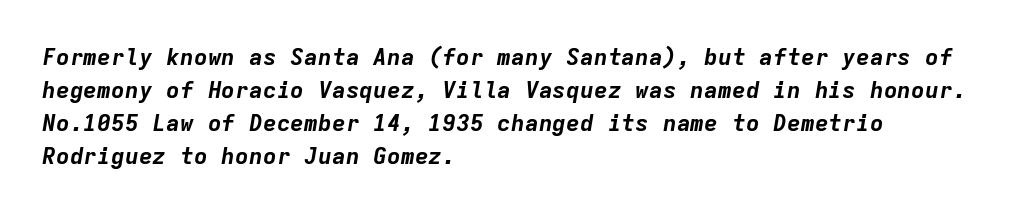
The image shows 23 px bold type, italic (leaning right); set left-aligned, normal line spacing (1.44x), normal letter spacing, not underlined.
